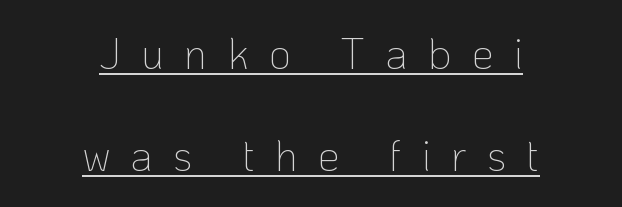
{"serif": "no", "italic": "no", "bold": "no", "weight": "thin", "width": "normal", "stroke_contrast": "low", "x_height": "medium", "monospaced": "no", "underline": "yes", "align": "center", "line_spacing": "loose", "line_spacing_ratio": 2.38, "letter_spacing": "wide", "letter_spacing_em": 0.47, "glyph_px": 43}
